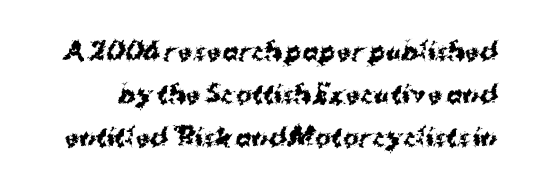
The zone under the glyphs is completely vacant. There is no visible air inserted between adjacent glyphs. The glyphs have the mass of a bold cut.
